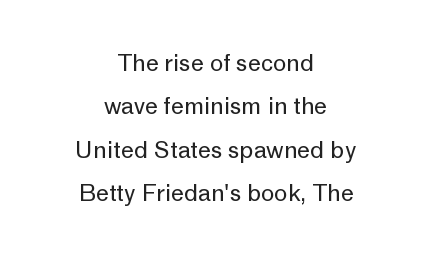
{"italic": "no", "bold": "no", "underline": "no", "align": "center", "line_spacing_ratio": 1.89, "letter_spacing": "normal", "letter_spacing_em": 0.0, "glyph_px": 23}
